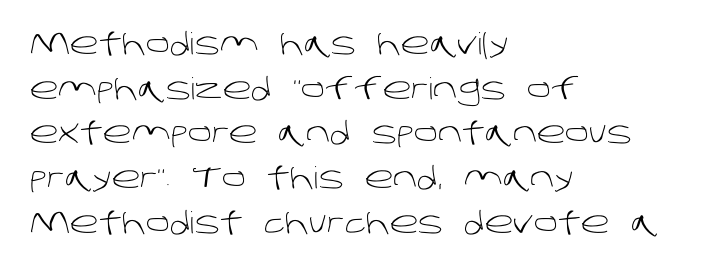
{"serif": "no", "bold": "no", "weight": "light", "width": "normal", "stroke_contrast": "low", "x_height": "large", "monospaced": "no", "underline": "no", "align": "left", "line_spacing": "normal", "line_spacing_ratio": 1.49, "letter_spacing": "normal", "letter_spacing_em": 0.0, "glyph_px": 30}
